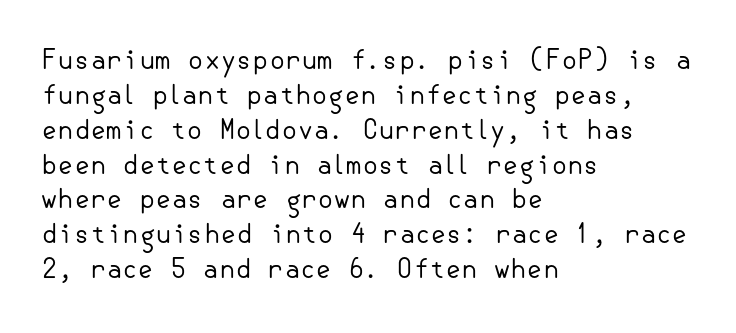
The image shows 26 px text type, upright; set left-aligned, normal line spacing (1.34x), normal letter spacing, not underlined.
